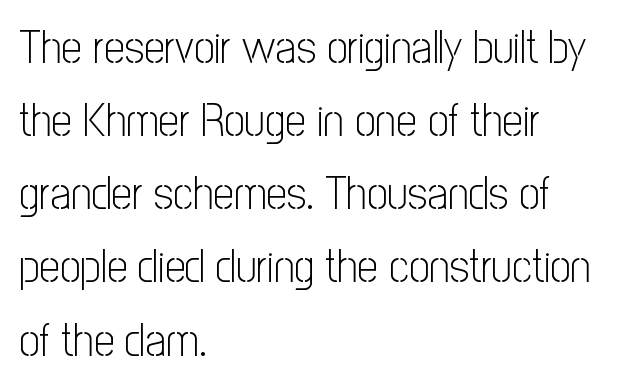
Descenders hang freely into open space. Serif or sans? Sans — the stroke terminals are bare. Varying glyph widths throughout — classic text-font behaviour. Weight: in the light-to-regular range. Italic? Not at all — the glyphs are vertical. Layout note: lines flush left.
